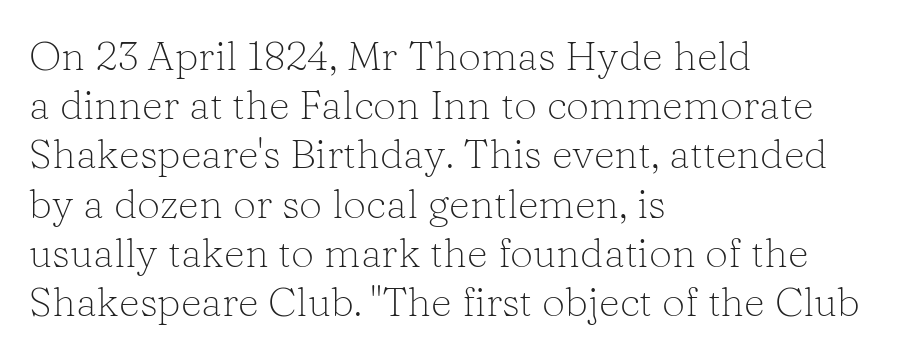
{"serif": "yes", "italic": "no", "bold": "no", "weight": "light", "width": "normal", "stroke_contrast": "low", "x_height": "medium", "monospaced": "no", "underline": "no", "align": "left", "line_spacing_ratio": 1.2, "letter_spacing": "normal", "letter_spacing_em": 0.0, "glyph_px": 41}
